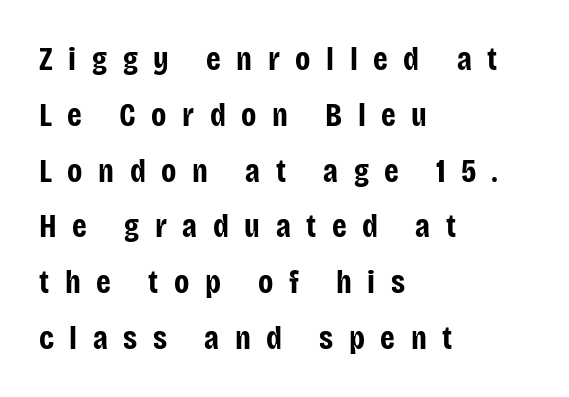
The image shows 33 px bold, condensed sans-serif type, upright; set left-aligned, normal line spacing (1.69x), unusually wide letter spacing (+0.47 em), not underlined; low stroke contrast and a large x-height.
